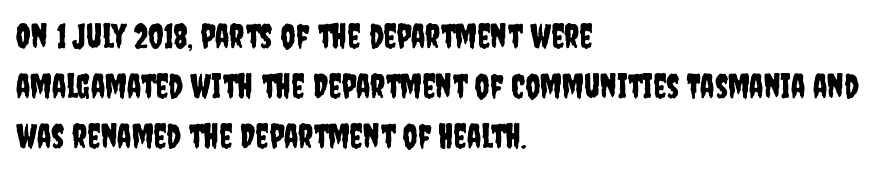
This block has exactly the height ordinary leading produces. Italic? Not at all — the glyphs are vertical. Bare-footed words on every line. The setting favours the left margin, as ordinary paragraphs usually do. Characters follow at the spacing the type designer built in.
